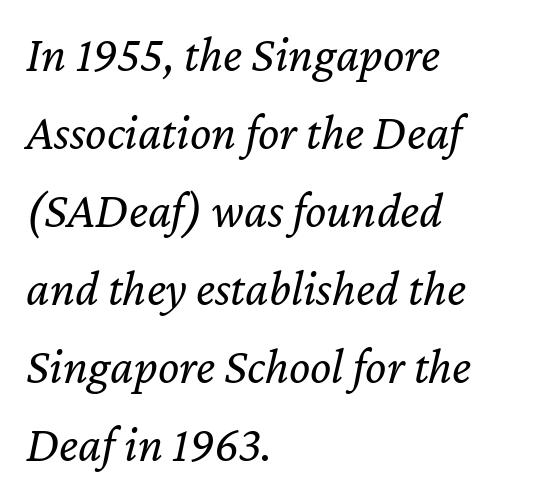
The image shows 50 px regular-weight type, italic (leaning right); set left-aligned, normal line spacing (1.56x), normal letter spacing, not underlined; low stroke contrast and a medium x-height.
